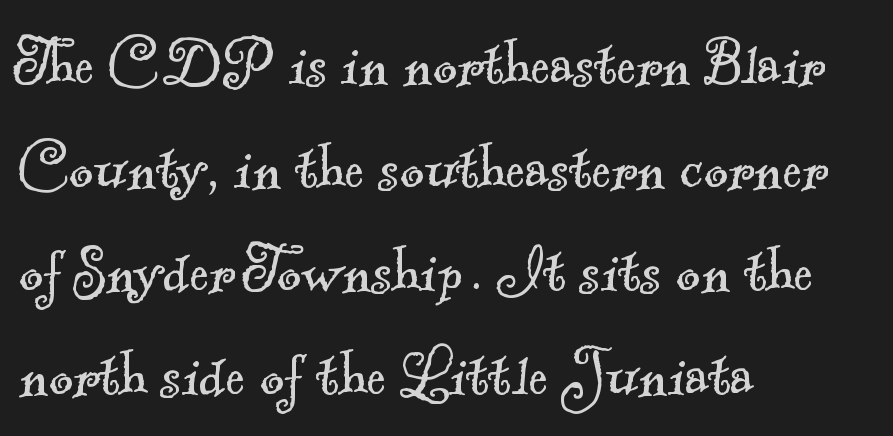
There is no visible air inserted between adjacent glyphs. Little horizontal feet cap the strokes, marking this as serif type. Ink coverage per letter is moderate at most. Note the varied advance widths — an 'i' is clearly narrower than an 'm'. The foot of each line stays bare and open. A normal amount of white space separates one row of letters from the next.
